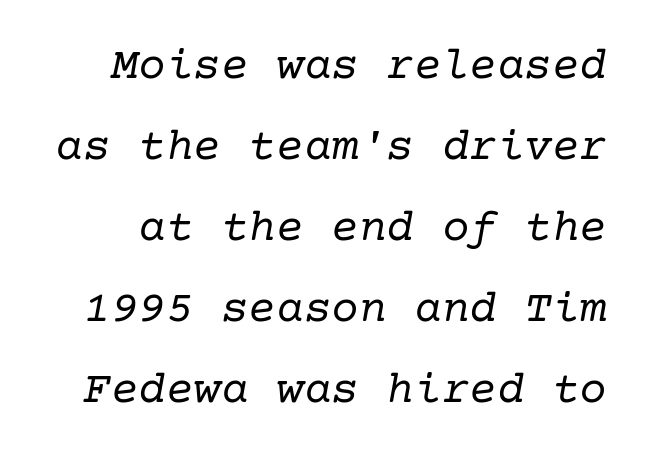
{"serif": "yes", "italic": "yes", "lean": "right", "slant_degrees": 10, "bold": "no", "weight": "regular", "width": "normal", "stroke_contrast": "low", "x_height": "medium", "underline": "no", "line_spacing_ratio": 1.76, "letter_spacing": "normal", "letter_spacing_em": 0.0, "glyph_px": 46}
